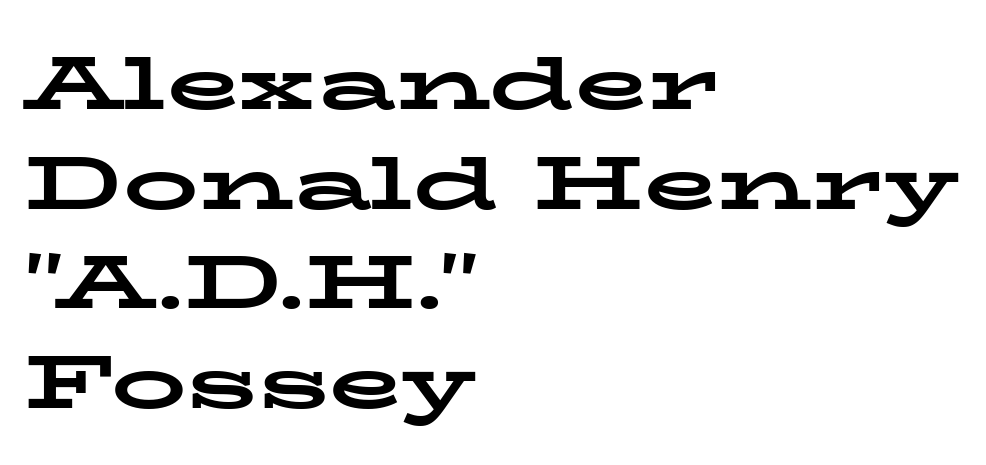
{"serif": "yes", "italic": "no", "bold": "yes", "weight": "bold", "width": "wide", "stroke_contrast": "low", "x_height": "medium", "monospaced": "no", "underline": "no", "align": "left", "line_spacing": "normal", "line_spacing_ratio": 1.33, "letter_spacing": "normal", "letter_spacing_em": 0.0, "glyph_px": 75}
